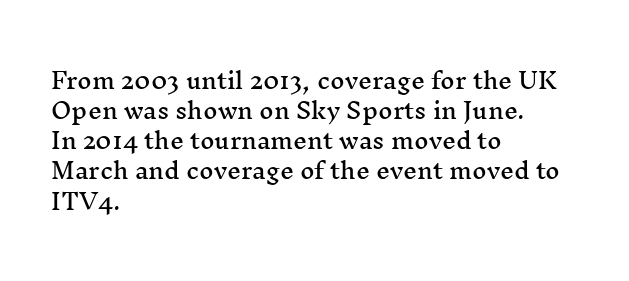
The image shows 22 px text type, upright; set left-aligned, normal line spacing (1.37x), normal letter spacing, not underlined.
